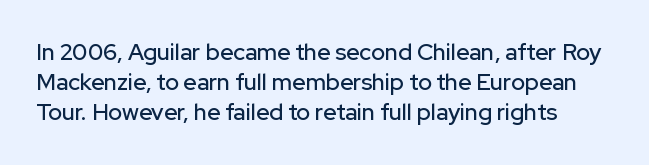
The image shows 23 px text type, upright; set normal line spacing (1.31x), normal letter spacing, not underlined.
